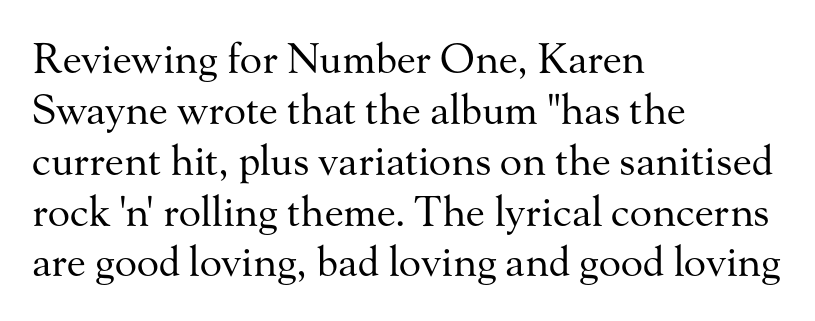
The image shows 41 px regular-weight serif type, upright; set left-aligned, line spacing 1.24x, normal letter spacing, not underlined; medium stroke contrast and a small x-height.
